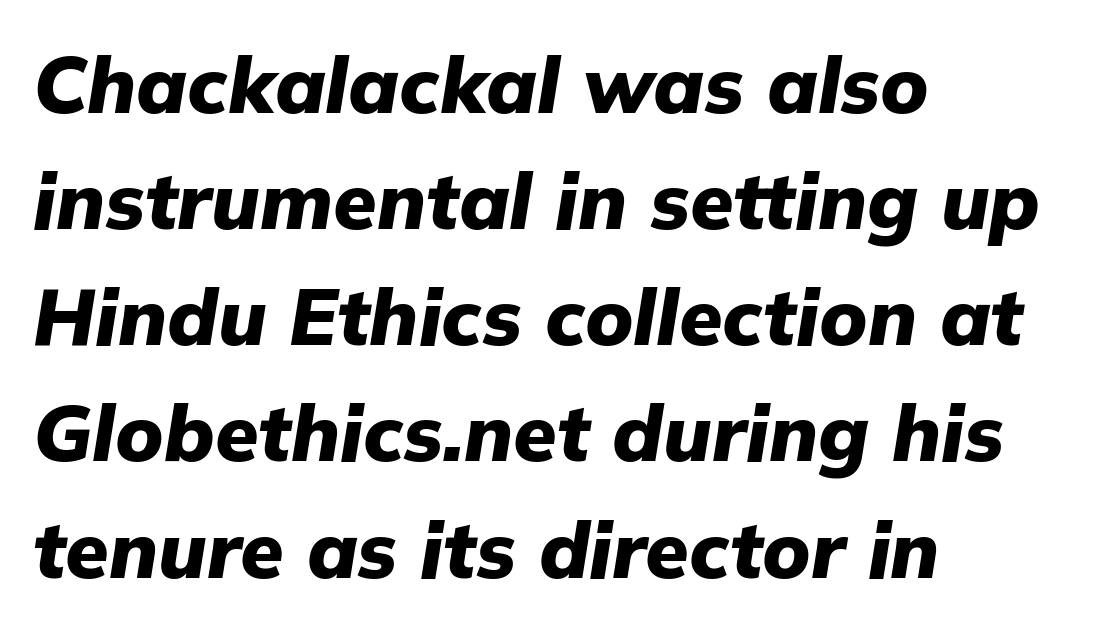
The image shows 79 px heavy type, italic (leaning right); set left-aligned, normal line spacing (1.47x), normal letter spacing, not underlined; low stroke contrast and a medium x-height.
